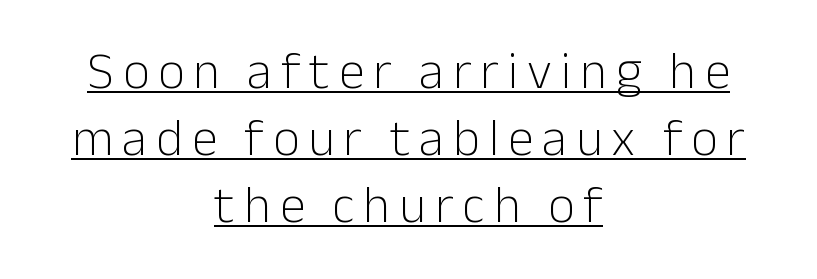
Q: Is the text bold? A: No.
Q: Is the text italic (slanted)? A: No, it is upright.
Q: Is the typeface a serif or a sans-serif typeface? A: Sans-serif.
Q: Is the text underlined? A: Yes.
Q: How is the paragraph aligned? A: Centered.
Q: Is the spacing between lines tight, normal or loose? A: Normal.
Q: Width (condensed, normal, or wide)? A: Normal.
Q: Stroke contrast? A: Low.
Q: x-height? A: Medium.
Q: Monospaced? A: No.
